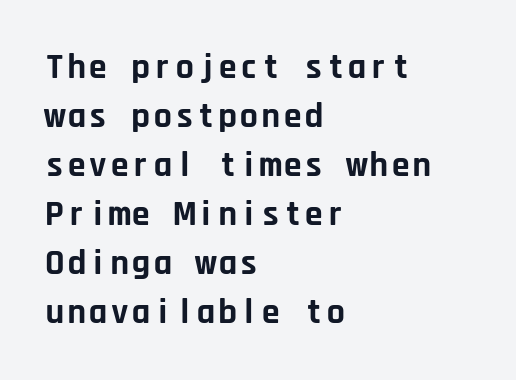
Q: Is the text bold? A: Yes.
Q: Is the text italic (slanted)? A: No, it is upright.
Q: Is the typeface a serif or a sans-serif typeface? A: Sans-serif.
Q: Is the text underlined? A: No.
Q: How is the paragraph aligned? A: Left-aligned.
Q: Is the spacing between letters normal or unusually wide? A: Normal.
Q: Is the spacing between lines tight, normal or loose? A: Normal.
Q: Width (condensed, normal, or wide)? A: Normal.
Q: Stroke contrast? A: Low.
Q: x-height? A: Large.
Q: Monospaced? A: Yes.
